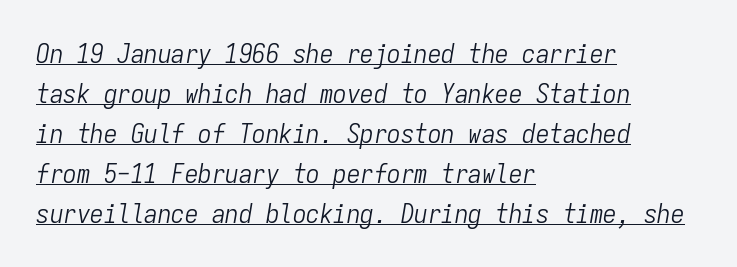
Q: Is the text bold? A: No.
Q: Is the text italic (slanted)? A: Yes, it leans right by about 9 degrees.
Q: Is the text underlined? A: Yes.
Q: How is the paragraph aligned? A: Left-aligned.
Q: Is the spacing between letters normal or unusually wide? A: Normal.
Q: Is the spacing between lines tight, normal or loose? A: Normal.
